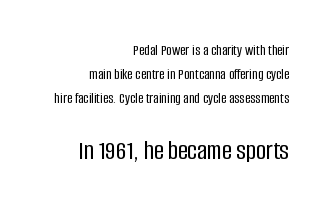
Q: Is the text italic (slanted)? A: No, it is upright.
Q: Is the text underlined? A: No.
Q: How is the paragraph aligned? A: Right-aligned.
Q: Is the spacing between letters normal or unusually wide? A: Normal.
Q: Is the spacing between lines tight, normal or loose? A: Normal.
Q: Which block of text is set in a larger size, the first (top) or the second (bottom)? A: The second (bottom) one.
